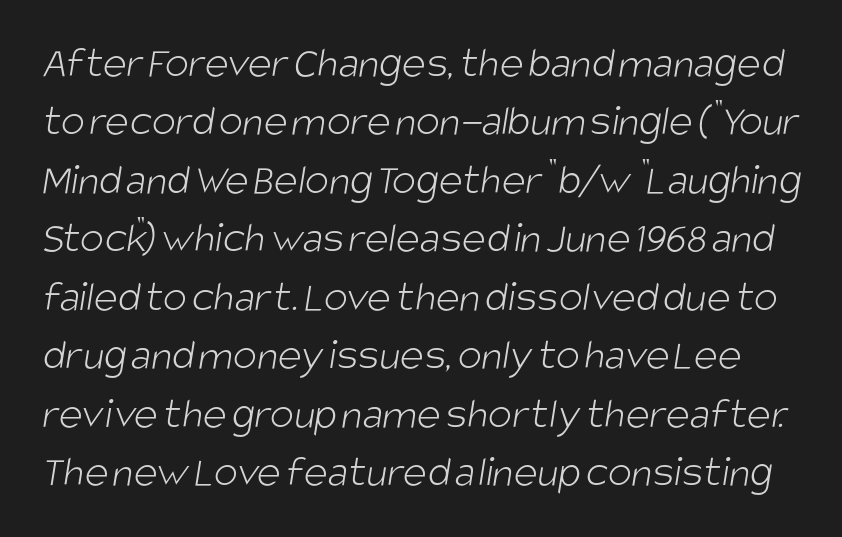
Q: Is the text bold? A: No.
Q: Is the typeface a serif or a sans-serif typeface? A: Sans-serif.
Q: Is the text underlined? A: No.
Q: Is the spacing between letters normal or unusually wide? A: Normal.
Q: Is the spacing between lines tight, normal or loose? A: Normal.
Q: Width (condensed, normal, or wide)? A: Condensed.
Q: Stroke contrast? A: Low.
Q: x-height? A: Large.
Q: Monospaced? A: No.
